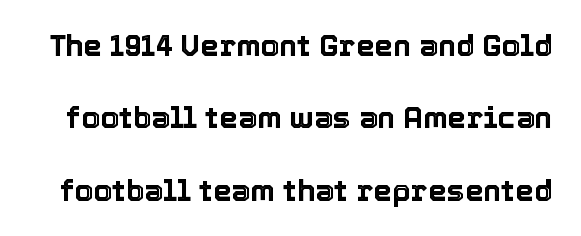
{"italic": "no", "width": "normal", "x_height": "medium", "monospaced": "no", "underline": "no", "line_spacing": "loose", "line_spacing_ratio": 2.41, "letter_spacing": "normal", "letter_spacing_em": 0.0, "glyph_px": 30}
